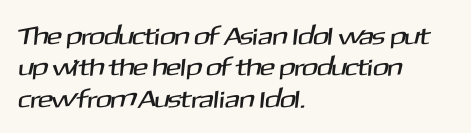
{"underline": "no", "align": "left", "line_spacing": "normal", "line_spacing_ratio": 1.26, "letter_spacing": "normal", "letter_spacing_em": 0.0, "glyph_px": 25}
